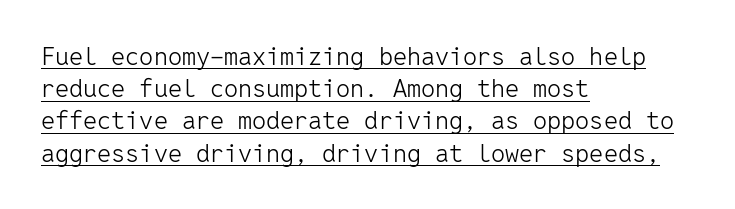
Compared with a centered layout, this one pins lines to the left instead. The sample's only ornament is a line tracing under the words. The letterforms sit at book weight or below. Spacing between characters is what you'd get straight out of the box. Evenly set lines give the paragraph a standard silhouette.
